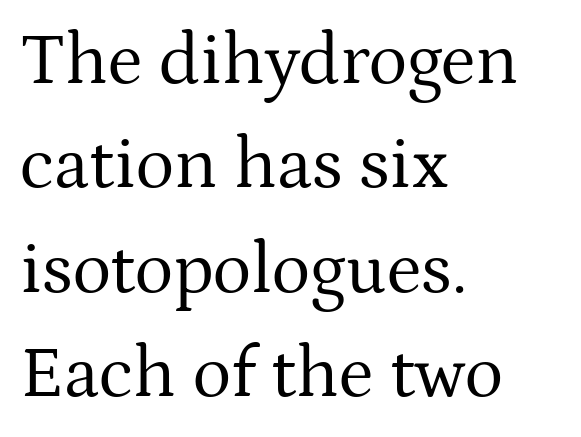
{"serif": "yes", "italic": "no", "bold": "no", "weight": "regular", "width": "normal", "stroke_contrast": "medium", "x_height": "medium", "monospaced": "no", "underline": "no", "align": "left", "line_spacing": "normal", "line_spacing_ratio": 1.43, "letter_spacing": "normal", "letter_spacing_em": 0.0, "glyph_px": 73}
